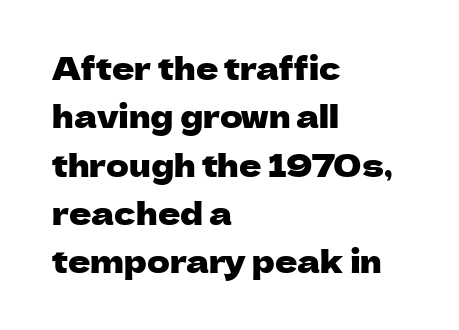
{"serif": "no", "italic": "no", "width": "normal", "stroke_contrast": "low", "x_height": "medium", "monospaced": "no", "underline": "no", "align": "left", "line_spacing": "normal", "line_spacing_ratio": 1.56, "letter_spacing": "normal", "letter_spacing_em": 0.0, "glyph_px": 31}
